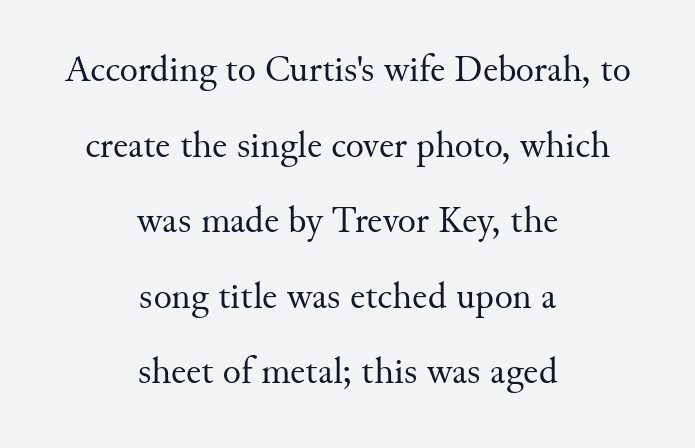
The image shows 38 px regular-weight serif type, upright; set centered, loose line spacing (1.99x), normal letter spacing, not underlined; medium stroke contrast and a small x-height.
